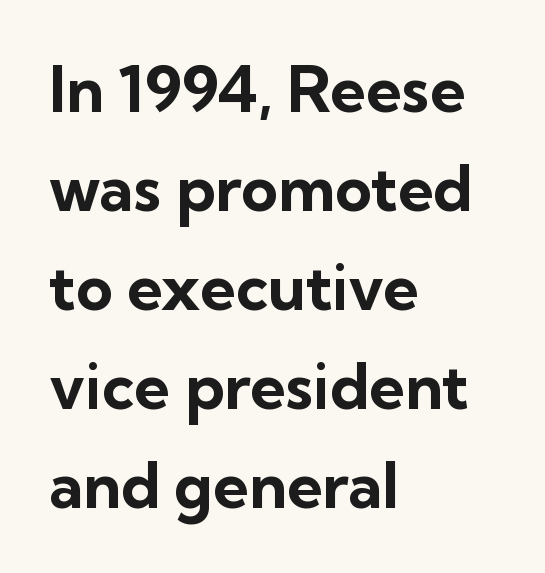
The image shows 63 px bold sans-serif type, upright; set left-aligned, normal line spacing (1.57x), normal letter spacing, not underlined; low stroke contrast and a medium x-height.
